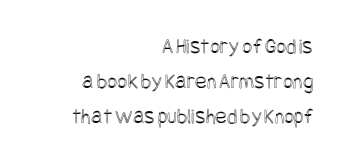
The image shows 22 px text type, upright; set right-aligned, normal line spacing (1.59x), normal letter spacing, not underlined.
